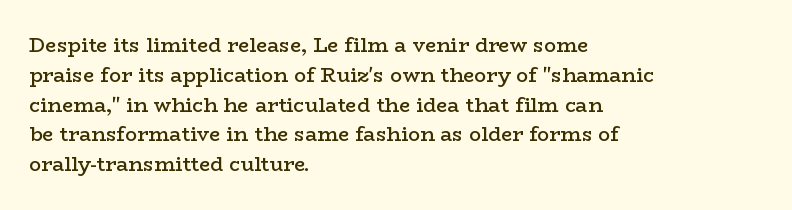
If you measured baseline to baseline, you'd find a middling distance. Summary of weight: moderately heavy, a semibold. Tracking value appears to be zero — textbook default spacing. Underline: absent. Style check: upright.
